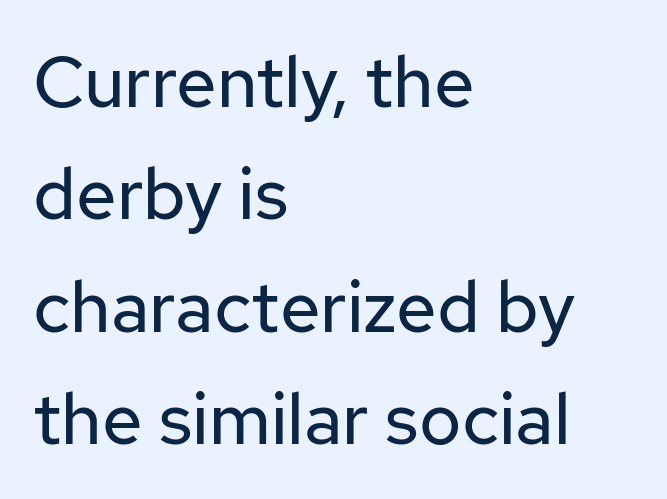
A typesetter would call this proportional, since set widths differ per character. Check the space under the baseline: it is left empty. Glyph-to-glyph distance matches everyday printed text. Reading down the block, your eye returns to a fixed left position each line. Quick note: interline space is typical.
